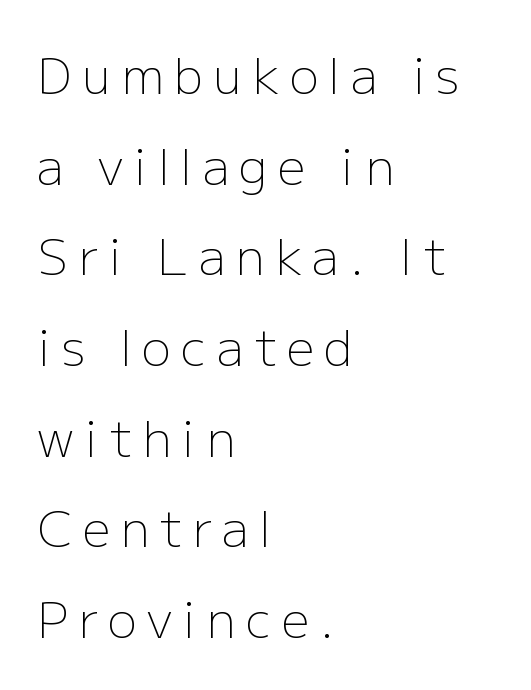
Q: Is the text bold? A: No.
Q: Is the text italic (slanted)? A: No, it is upright.
Q: Is the typeface a serif or a sans-serif typeface? A: Sans-serif.
Q: Is the text underlined? A: No.
Q: How is the paragraph aligned? A: Left-aligned.
Q: Is the spacing between letters normal or unusually wide? A: Unusually wide.
Q: Width (condensed, normal, or wide)? A: Normal.
Q: Stroke contrast? A: Low.
Q: x-height? A: Medium.
Q: Monospaced? A: No.
